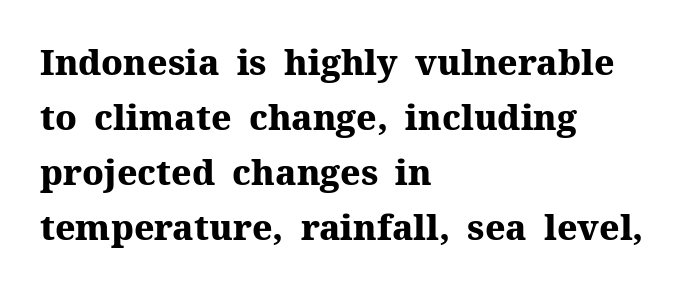
Where is the straight margin? On the left. The block of text has a typical density, with ordinary space between rows. What weight is shown? A full bold with thick strokes. The axis of the letterforms is exactly vertical. These lines are composed in type with serifs. Here the glyphs are tracked normally, forming tight word shapes.
